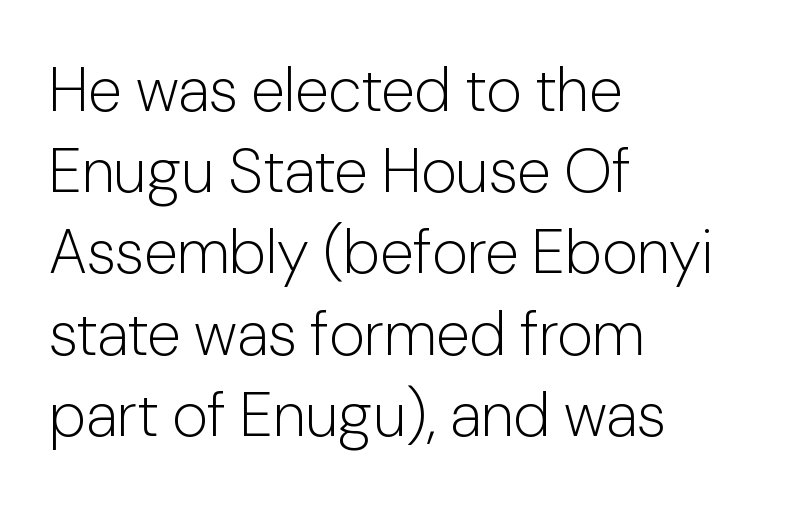
The image shows 62 px light sans-serif type, upright; set left-aligned, normal line spacing (1.31x), normal letter spacing, not underlined; low stroke contrast and a medium x-height.
